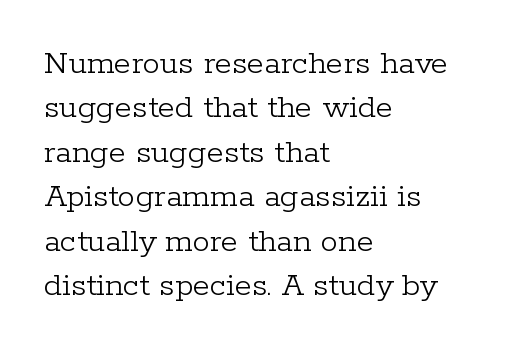
Notice how descenders clear the ascenders below comfortably — that's standard leading. The rendering uses natural spacing where letterforms have individual widths. Italic? Not at all — the glyphs are vertical. The tracking reads as untouched default to a designer's eye.
